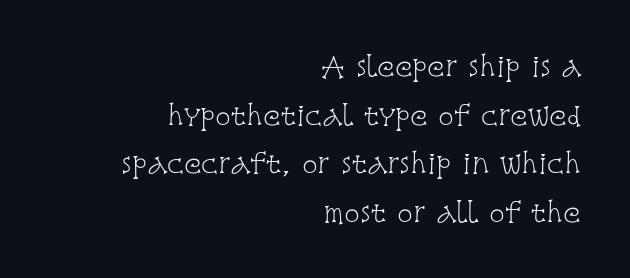
Q: Is the text bold? A: No.
Q: Is the text italic (slanted)? A: No, it is upright.
Q: Is the text underlined? A: No.
Q: How is the paragraph aligned? A: Right-aligned.
Q: Is the spacing between letters normal or unusually wide? A: Normal.
